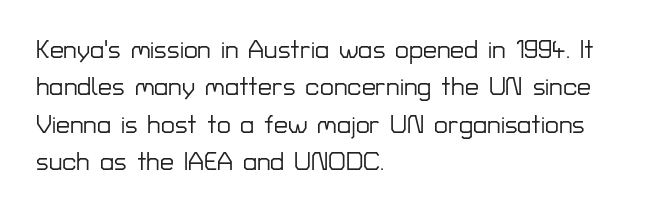
Q: Is the text italic (slanted)? A: No, it is upright.
Q: Is the text underlined? A: No.
Q: How is the paragraph aligned? A: Left-aligned.
Q: Is the spacing between letters normal or unusually wide? A: Normal.
Q: Is the spacing between lines tight, normal or loose? A: Normal.
